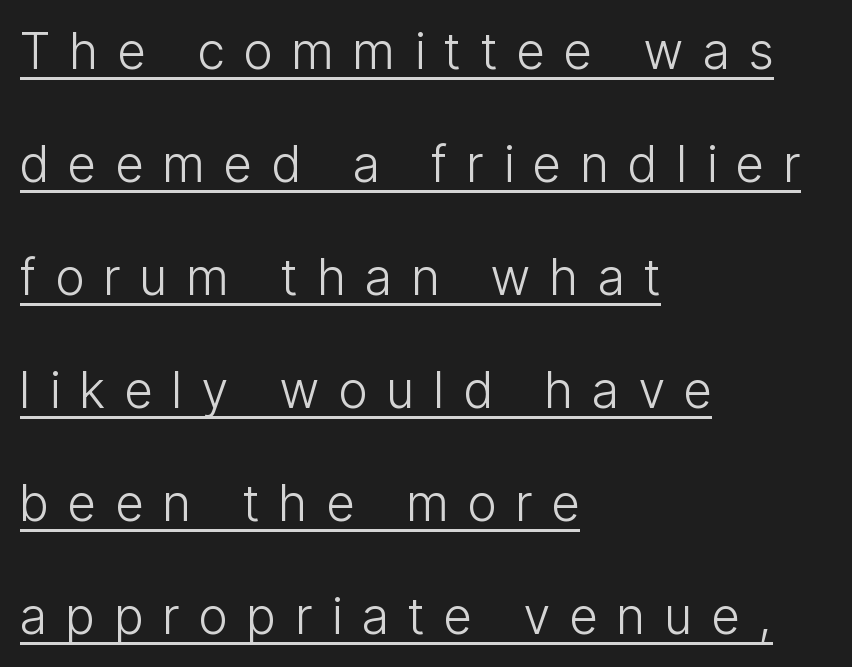
One glance says open: line gaps are wider than usual. One-word summary of the alignment: left. Glance below the letters and you will spot a drawn line. Italic? Not at all — the glyphs are vertical.
